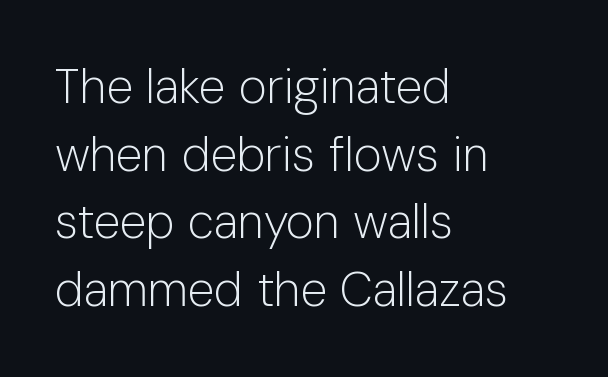
{"serif": "no", "italic": "no", "bold": "no", "weight": "light", "width": "normal", "stroke_contrast": "low", "x_height": "medium", "monospaced": "no", "underline": "no", "align": "left", "line_spacing": "normal", "line_spacing_ratio": 1.41, "letter_spacing": "normal", "letter_spacing_em": 0.0, "glyph_px": 48}
